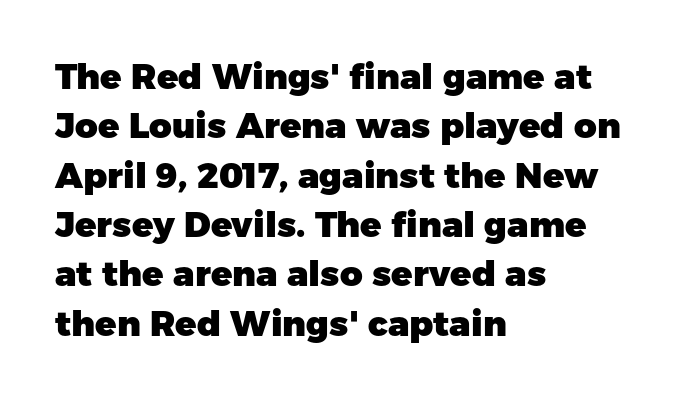
The image shows 35 px heavy sans-serif type, upright; set left-aligned, normal line spacing (1.41x), normal letter spacing, not underlined; low stroke contrast and a medium x-height.
